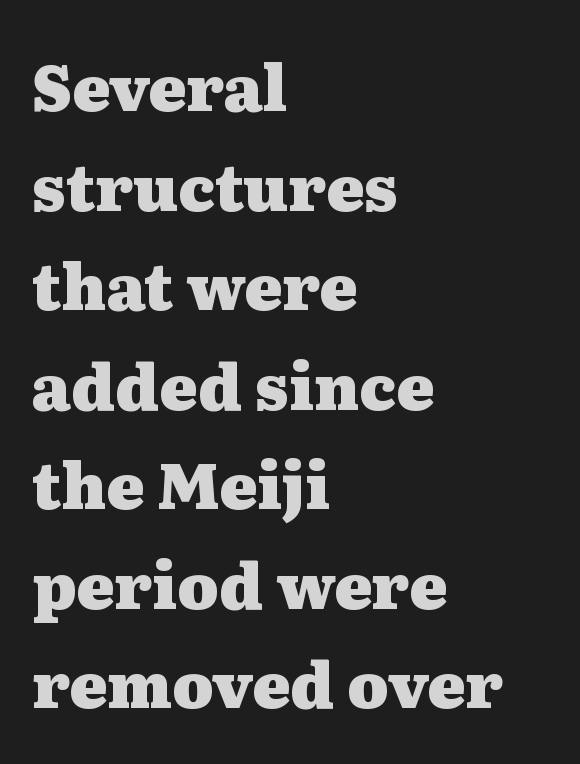
Q: Is the text bold? A: Yes.
Q: Is the text italic (slanted)? A: No, it is upright.
Q: Is the typeface a serif or a sans-serif typeface? A: Serif.
Q: Is the text underlined? A: No.
Q: How is the paragraph aligned? A: Left-aligned.
Q: Is the spacing between letters normal or unusually wide? A: Normal.
Q: Is the spacing between lines tight, normal or loose? A: Normal.
Q: Width (condensed, normal, or wide)? A: Wide.
Q: Stroke contrast? A: Medium.
Q: x-height? A: Medium.
Q: Monospaced? A: No.
